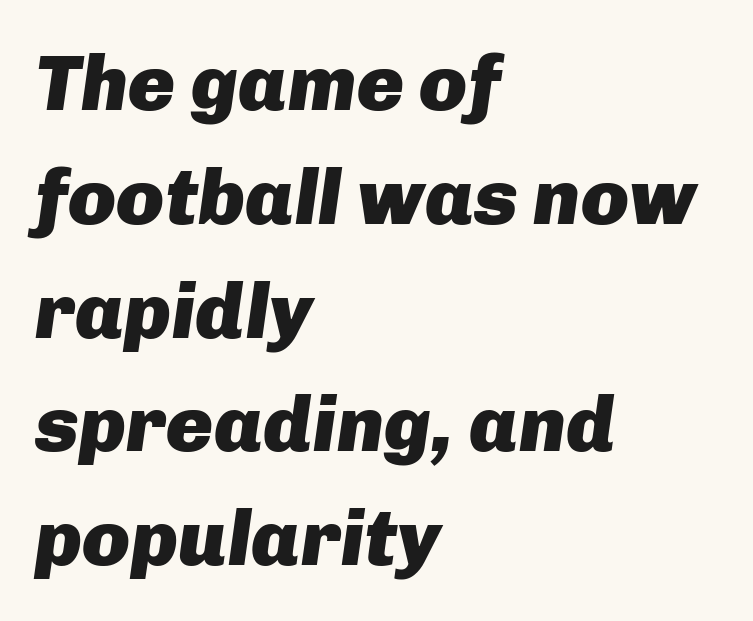
There's an unmistakable incline to the writing here. The face used here is rendered with its standard letterfit. Which margin do the lines hug? The left one — the right edge is uneven. Heavy-handed strokes throughout: this text is bold. The leading is moderate, giving the passage an even texture.
